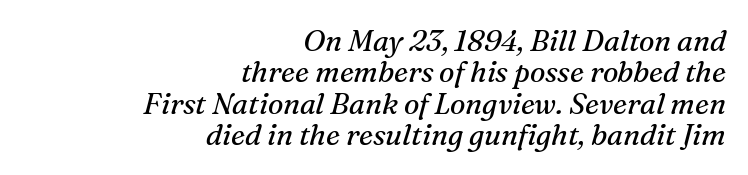
Notice how the passage keeps a crisp vertical edge on the right only. This sample uses a serif face. Anything drawn beneath the words? Only blank space. The font's italic variant was chosen for this text. Does the leading feel generous? Not at all — it's pinched.
